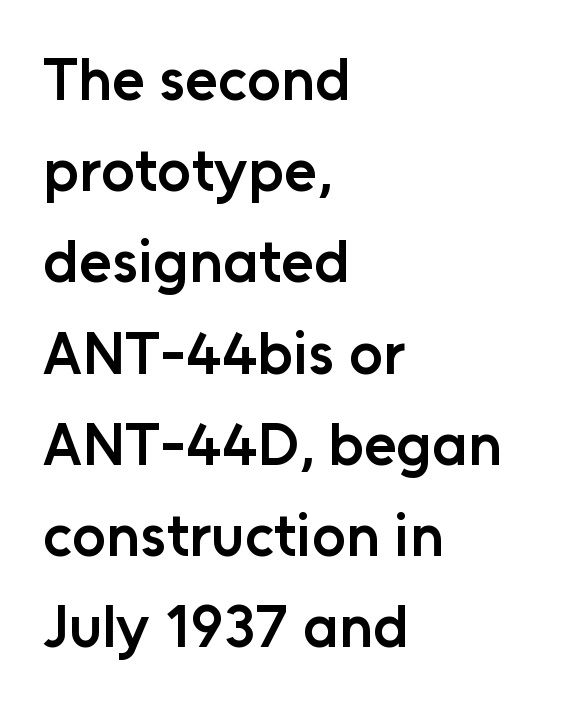
Q: Is the text bold? A: Semi-bold.
Q: Is the text italic (slanted)? A: No, it is upright.
Q: Is the typeface a serif or a sans-serif typeface? A: Sans-serif.
Q: Is the text underlined? A: No.
Q: How is the paragraph aligned? A: Left-aligned.
Q: Is the spacing between letters normal or unusually wide? A: Normal.
Q: Is the spacing between lines tight, normal or loose? A: Normal.
Q: Width (condensed, normal, or wide)? A: Normal.
Q: Stroke contrast? A: Low.
Q: x-height? A: Medium.
Q: Monospaced? A: No.
